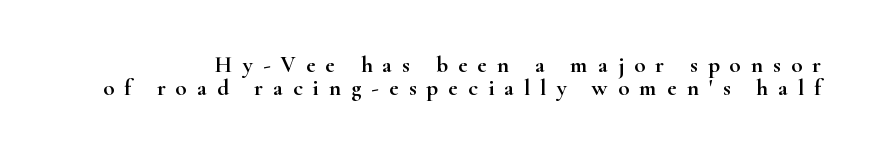
{"italic": "no", "underline": "no", "line_spacing": "tight", "line_spacing_ratio": 0.98, "letter_spacing": "wide", "letter_spacing_em": 0.44, "glyph_px": 23}
